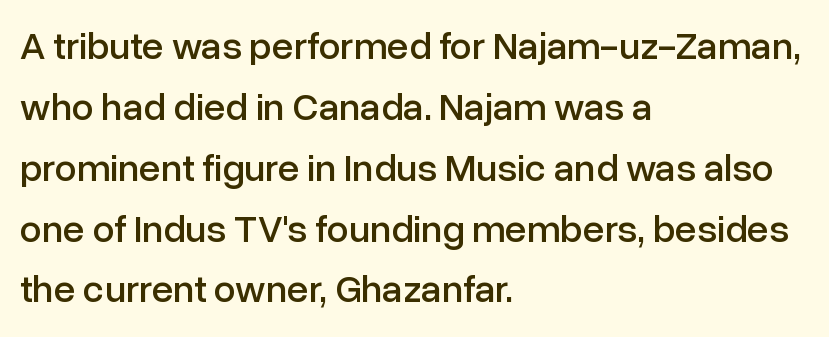
{"serif": "no", "italic": "no", "width": "normal", "stroke_contrast": "low", "x_height": "medium", "monospaced": "no", "underline": "no", "align": "left", "line_spacing": "normal", "line_spacing_ratio": 1.56, "letter_spacing": "normal", "letter_spacing_em": 0.0, "glyph_px": 39}
